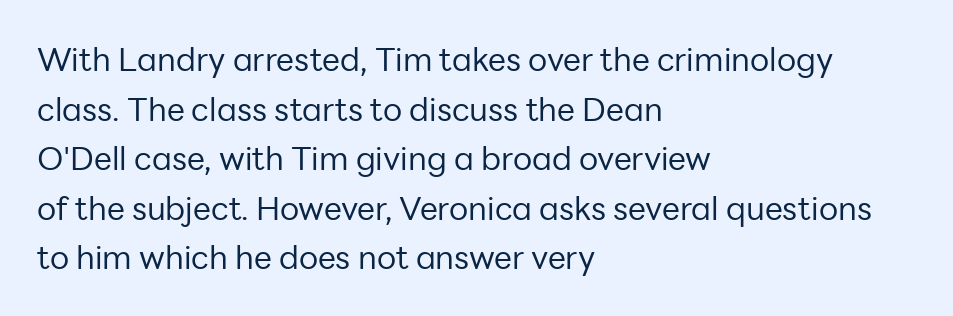
{"serif": "no", "italic": "no", "bold": "no", "weight": "regular", "width": "normal", "stroke_contrast": "low", "x_height": "medium", "monospaced": "no", "underline": "no", "align": "left", "line_spacing": "normal", "line_spacing_ratio": 1.55, "letter_spacing": "normal", "letter_spacing_em": 0.0, "glyph_px": 32}
